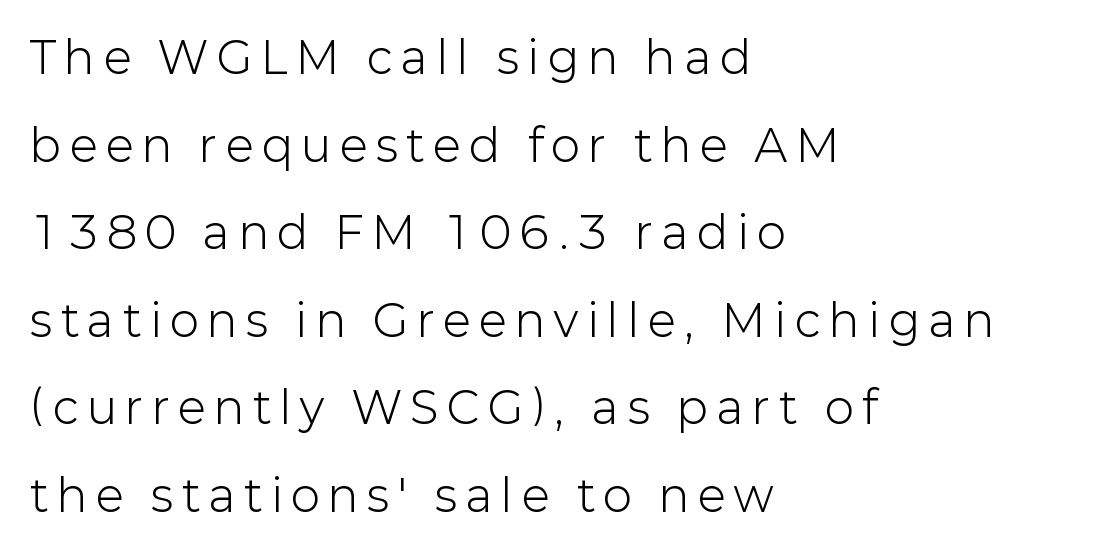
These lines are rendered in a variable-pitch font. Ordinary non-slanted type is in use. The area under the type is left untouched. The face looks like a standard text weight, possibly lighter. The letters are spread apart with noticeably loose tracking.
